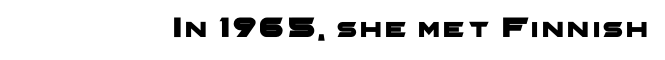
The designer went with a sans here, leaving each stem footless. Underline: absent. The letters advance in unequal steps, a hallmark of proportional type.
